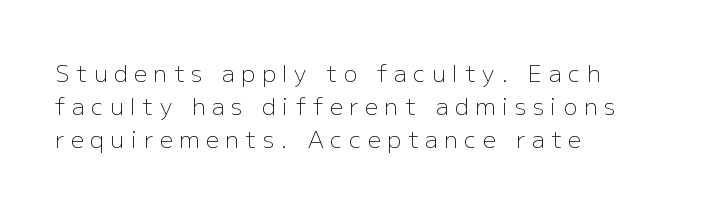
Whoever set this chose a conventional vertical rhythm. Type without underlining. You can tell it's not italic because the verticals are truly vertical. Leftover space on each line is placed entirely after the last word. The font sits on the lighter half of the weight spectrum, regular included. What stands out about the letter spacing? Its width — letters are far apart.
